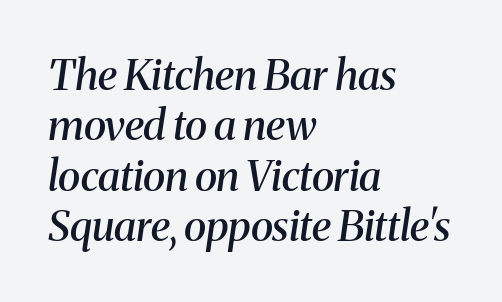
Q: Is the text bold? A: Semi-bold.
Q: Is the text italic (slanted)? A: Yes, it leans right by about 8 degrees.
Q: Is the typeface a serif or a sans-serif typeface? A: Serif.
Q: Is the text underlined? A: No.
Q: How is the paragraph aligned? A: Left-aligned.
Q: Is the spacing between letters normal or unusually wide? A: Normal.
Q: Width (condensed, normal, or wide)? A: Normal.
Q: Stroke contrast? A: Medium.
Q: x-height? A: Medium.
Q: Monospaced? A: No.
